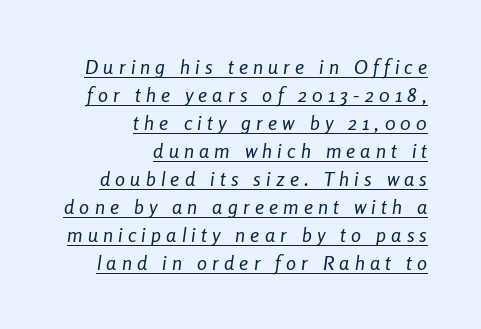
This is underlined copy, the kind a proofreader might mark for attention. It's the slanting kind of type. How are the letters spaced? Widely, with obvious added tracking. The setting favours the right margin, as signatures and pull-quotes sometimes do. A normal amount of white space separates one row of letters from the next. The cut favours lightness, reaching ordinary text weight at its darkest.
